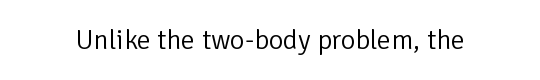
{"serif": "no", "italic": "no", "bold": "no", "weight": "light", "width": "normal", "stroke_contrast": "low", "x_height": "medium", "monospaced": "no", "underline": "no", "letter_spacing": "normal", "letter_spacing_em": 0.0, "glyph_px": 28}
